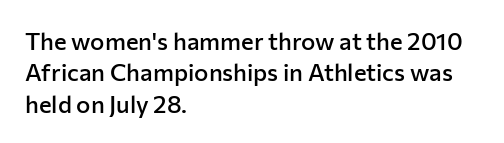
Students, this is semibold: more ink than regular, less than bold. Descender tails drop into unmarked territory. Reading down the block, your eye returns to a fixed left position each line. Do the letters lean? They stand straight. The space between consecutive lines is moderate.
